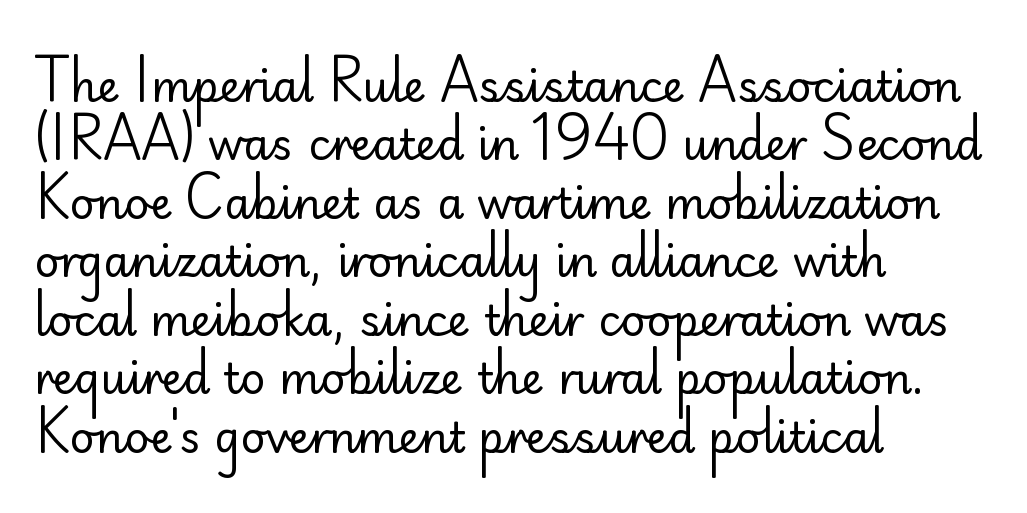
The image shows 43 px regular-weight sans-serif type, upright; set left-aligned, normal line spacing (1.36x), normal letter spacing, not underlined; low stroke contrast and a small x-height.
